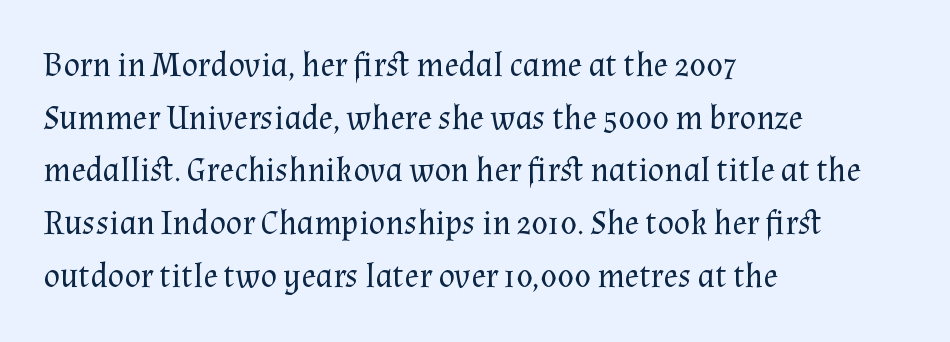
{"italic": "no", "bold": "no", "weight": "regular", "width": "normal", "stroke_contrast": "medium", "x_height": "medium", "monospaced": "no", "underline": "no", "align": "left", "line_spacing": "normal", "line_spacing_ratio": 1.55, "letter_spacing": "normal", "letter_spacing_em": 0.0, "glyph_px": 34}
